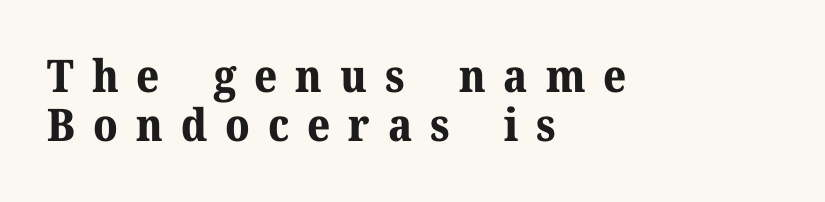
The image shows 45 px bold serif type, upright; set left-aligned, tight line spacing (1.08x), unusually wide letter spacing (+0.4 em), not underlined; medium stroke contrast and a medium x-height.
